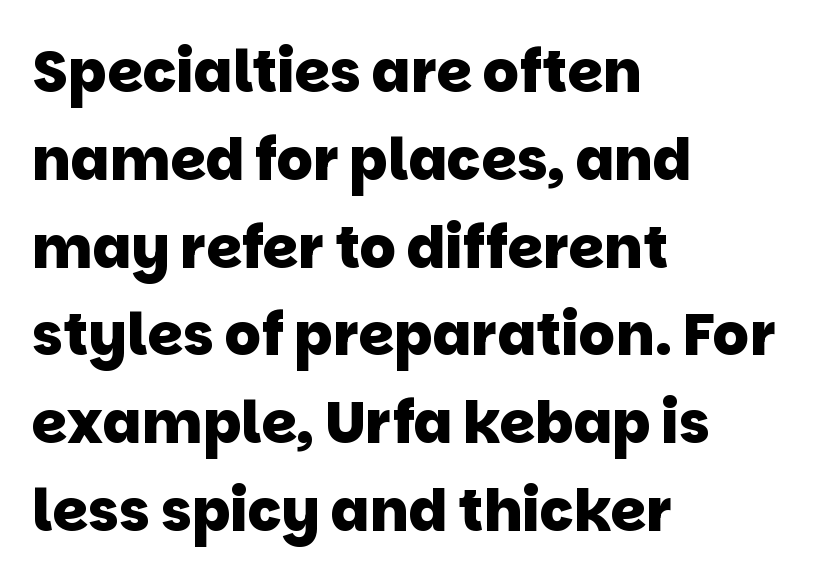
The rendering anchors every line to the left-hand side. Students, note that the glyphs here touch the page at normal intervals. The words here are not underlined. Weight check: bold — yes, fully. The face used here is proportionally spaced, like ordinary book or web type. This sample uses a sans-serif face.
